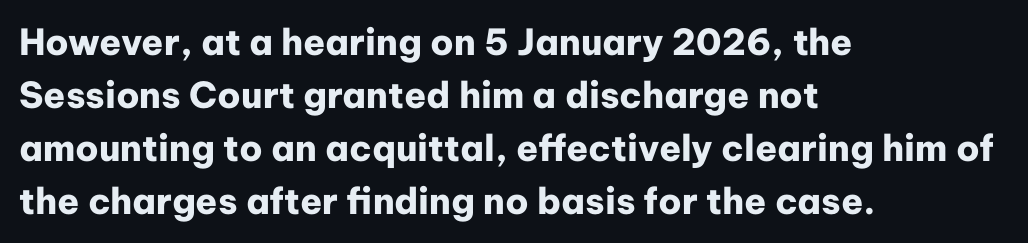
These lines are rendered in a variable-pitch font. Glance below the letters and you will spot only blank space. A typesetter would call this zero additional tracking. The designer left line spacing at the default. Grotesque or geometric, the face here clearly has no serifs.
